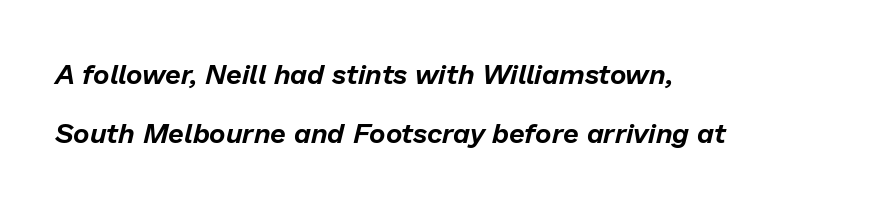
{"italic": "yes", "lean": "right", "slant_degrees": 13, "width": "normal", "stroke_contrast": "low", "x_height": "medium", "monospaced": "no", "underline": "no", "align": "left", "line_spacing": "loose", "line_spacing_ratio": 2.09, "letter_spacing": "normal", "letter_spacing_em": 0.0, "glyph_px": 28}
